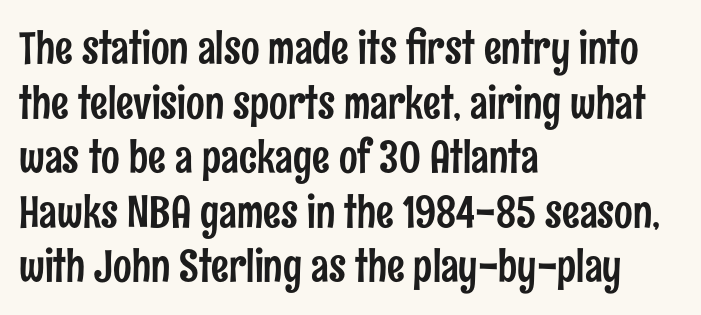
You can tell from the bare stems that sans-serif type was used. Visually the block forms a straight wall on the left and a jagged coastline on the right. Posture: vertical. The letters advance in unequal steps, a hallmark of proportional type. Quick note: underline off.
